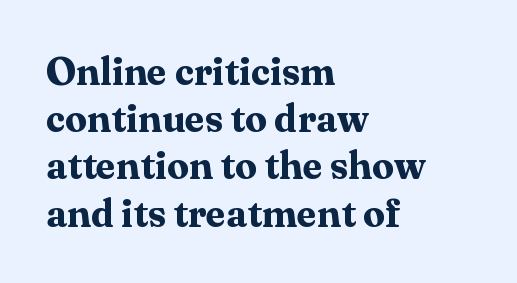
The image shows 39 px bold serif type, upright; set left-aligned, line spacing 1.21x, normal letter spacing, not underlined; medium stroke contrast and a medium x-height.
